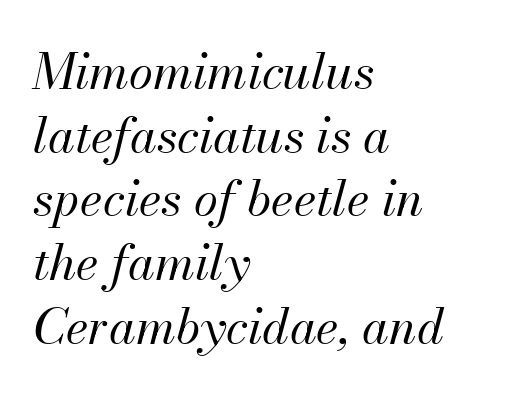
The image shows 49 px regular-weight type, italic (leaning right); set left-aligned, normal line spacing (1.3x), normal letter spacing, not underlined; medium stroke contrast and a small x-height.
